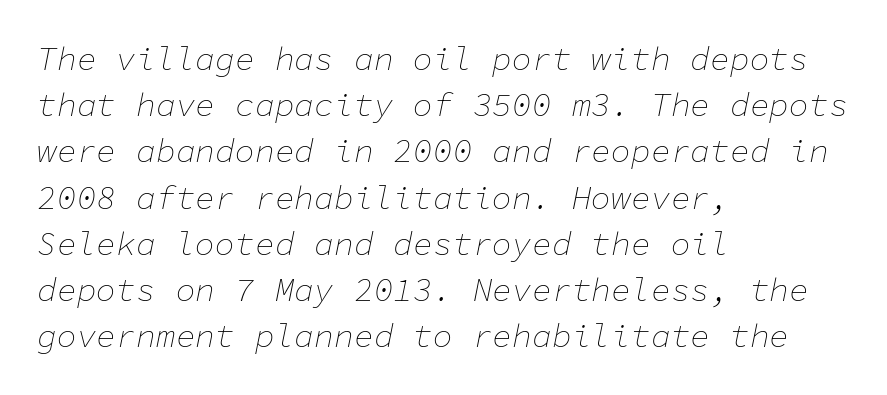
The image shows 33 px thin type, italic (leaning right), monospaced; set left-aligned, normal line spacing (1.4x), normal letter spacing, not underlined; low stroke contrast and a medium x-height.
